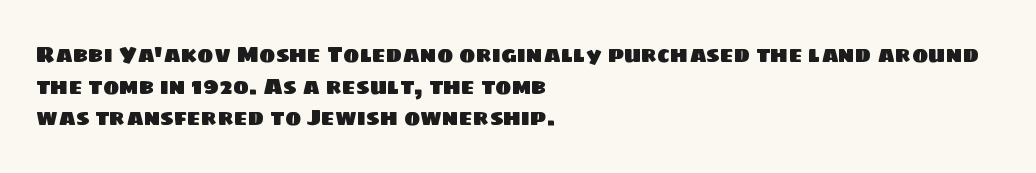
Q: Is the text underlined? A: No.
Q: How is the paragraph aligned? A: Left-aligned.
Q: Is the spacing between letters normal or unusually wide? A: Normal.
Q: Is the spacing between lines tight, normal or loose? A: Normal.
